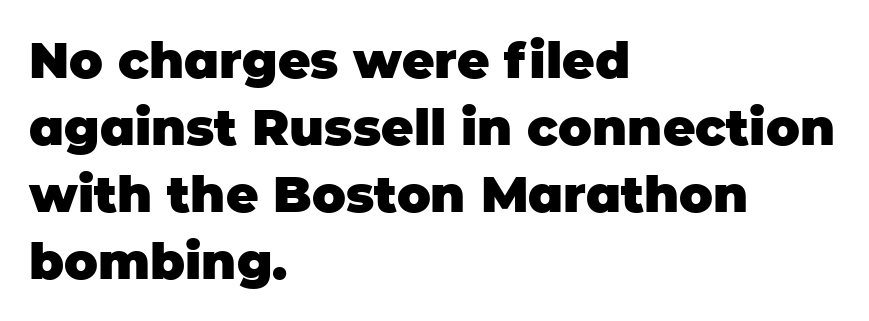
Words appear dense and cohesive because spacing is normal. Unmarked baselines from the first word to the last. Quick note: interline space is typical. The glyphs have the mass of a bold cut.
